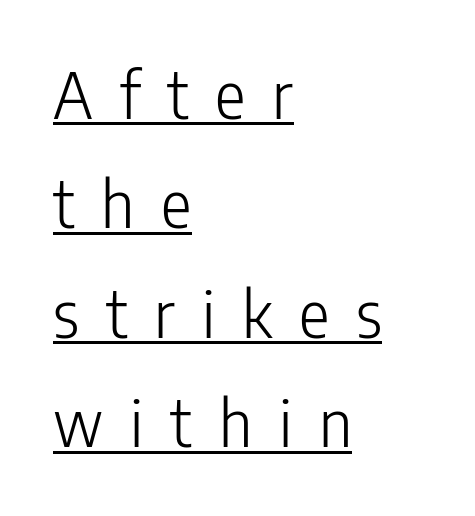
Q: Is the text bold? A: No.
Q: Is the text italic (slanted)? A: No, it is upright.
Q: Is the typeface a serif or a sans-serif typeface? A: Sans-serif.
Q: Is the text underlined? A: Yes.
Q: How is the paragraph aligned? A: Left-aligned.
Q: Is the spacing between letters normal or unusually wide? A: Unusually wide.
Q: Width (condensed, normal, or wide)? A: Condensed.
Q: Stroke contrast? A: Low.
Q: x-height? A: Medium.
Q: Monospaced? A: No.
